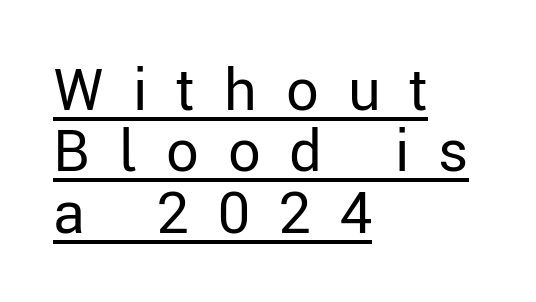
Q: Is the text bold? A: No.
Q: Is the text italic (slanted)? A: No, it is upright.
Q: Is the typeface a serif or a sans-serif typeface? A: Sans-serif.
Q: Is the text underlined? A: Yes.
Q: How is the paragraph aligned? A: Left-aligned.
Q: Is the spacing between letters normal or unusually wide? A: Unusually wide.
Q: Is the spacing between lines tight, normal or loose? A: Tight.
Q: Width (condensed, normal, or wide)? A: Normal.
Q: Stroke contrast? A: Low.
Q: x-height? A: Medium.
Q: Monospaced? A: No.
